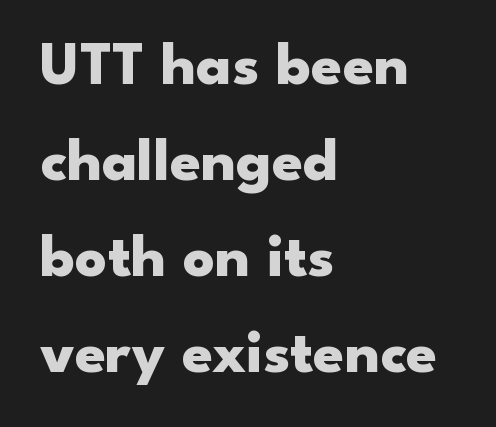
Q: Is the text bold? A: Yes.
Q: Is the text italic (slanted)? A: No, it is upright.
Q: Is the typeface a serif or a sans-serif typeface? A: Sans-serif.
Q: Is the text underlined? A: No.
Q: How is the paragraph aligned? A: Left-aligned.
Q: Is the spacing between letters normal or unusually wide? A: Normal.
Q: Is the spacing between lines tight, normal or loose? A: Normal.
Q: Width (condensed, normal, or wide)? A: Wide.
Q: Stroke contrast? A: Low.
Q: x-height? A: Small.
Q: Monospaced? A: No.
